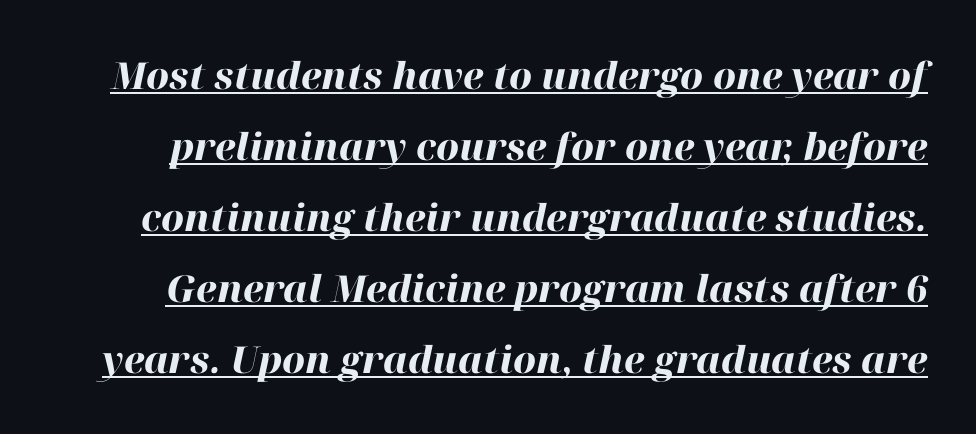
The image shows 37 px heavy type, italic (leaning right); set loose line spacing (1.92x), normal letter spacing, underlined; high stroke contrast and a medium x-height.
